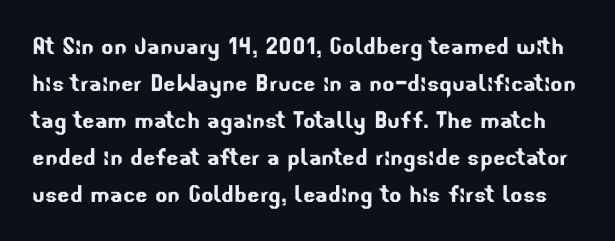
{"serif": "no", "width": "normal", "stroke_contrast": "low", "x_height": "small", "monospaced": "no", "underline": "no", "line_spacing": "normal", "line_spacing_ratio": 1.28, "letter_spacing": "normal", "letter_spacing_em": 0.0, "glyph_px": 29}
